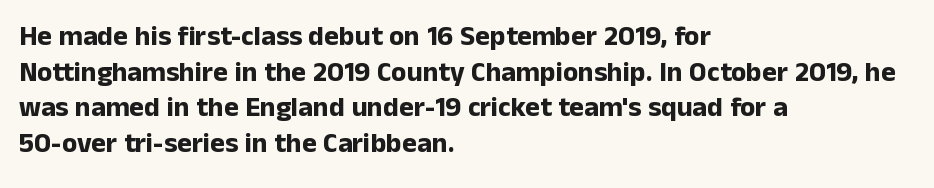
Q: Is the text bold? A: Yes.
Q: Is the text italic (slanted)? A: No, it is upright.
Q: Is the typeface a serif or a sans-serif typeface? A: Sans-serif.
Q: Is the text underlined? A: No.
Q: How is the paragraph aligned? A: Left-aligned.
Q: Is the spacing between letters normal or unusually wide? A: Normal.
Q: Is the spacing between lines tight, normal or loose? A: Normal.
Q: Width (condensed, normal, or wide)? A: Normal.
Q: Stroke contrast? A: Low.
Q: x-height? A: Medium.
Q: Monospaced? A: No.
